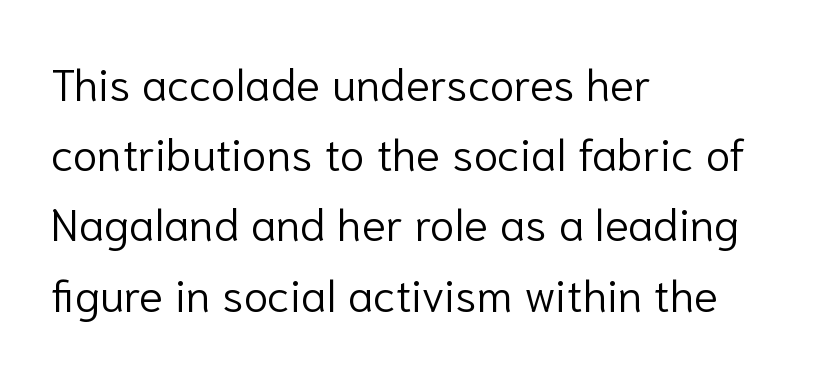
The image shows 45 px light sans-serif type, upright; set left-aligned, normal line spacing (1.56x), normal letter spacing, not underlined; low stroke contrast and a medium x-height.
